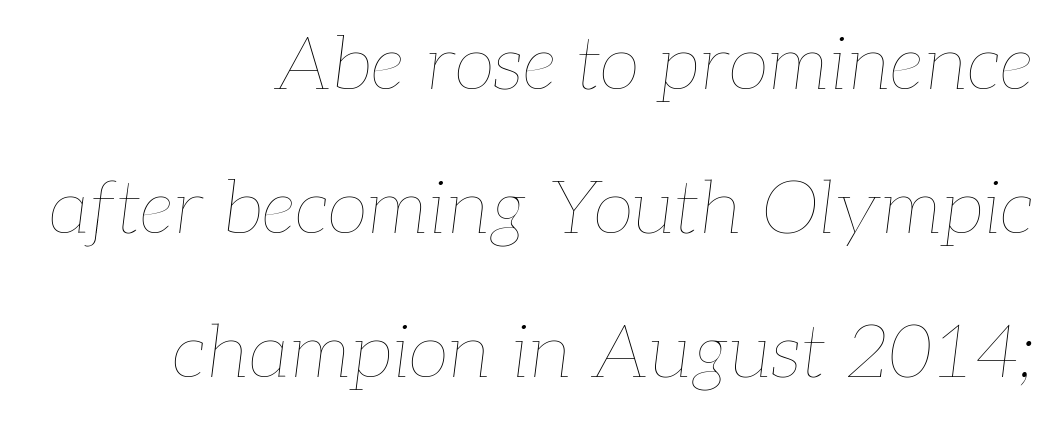
The zone under the glyphs is completely vacant. If you measured baseline to baseline, you'd find a long distance. The letterforms sit at book weight or below. Line ends are locked; line starts wander.
